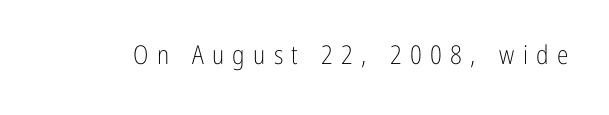
Q: Is the text bold? A: No.
Q: Is the text italic (slanted)? A: No, it is upright.
Q: Is the text underlined? A: No.
Q: Is the spacing between letters normal or unusually wide? A: Unusually wide.
